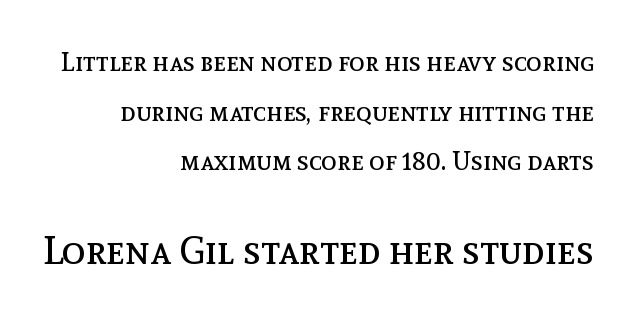
The image shows 39 px regular-weight type, upright; set right-aligned, loose line spacing (1.91x), normal letter spacing, not underlined; the second (bottom) block is 1.5x larger; a medium x-height.
